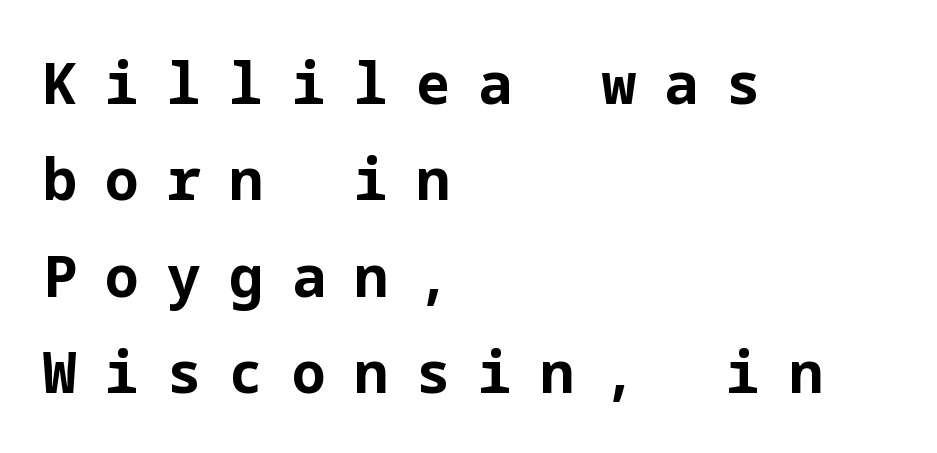
{"serif": "no", "italic": "no", "bold": "yes", "weight": "bold", "width": "normal", "stroke_contrast": "low", "x_height": "medium", "underline": "no", "align": "left", "line_spacing": "normal", "line_spacing_ratio": 1.69, "letter_spacing": "wide", "letter_spacing_em": 0.49, "glyph_px": 57}
